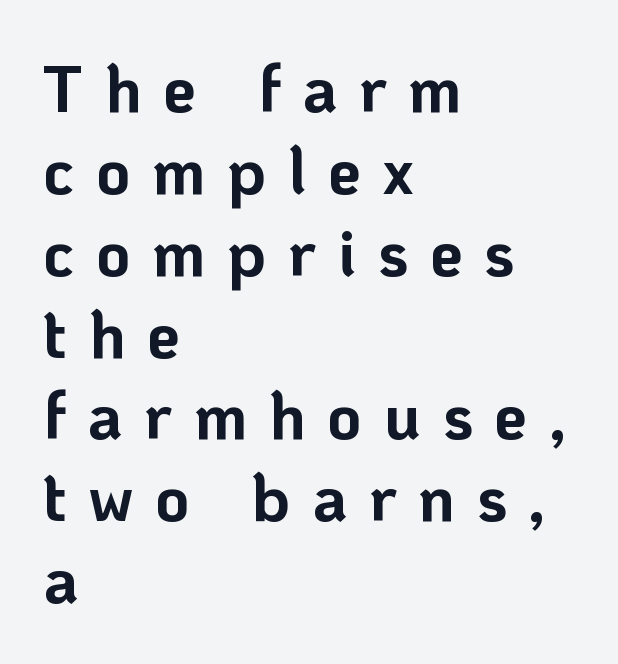
Is the type bold? Yes — the strokes are clearly thick and heavy. Varying glyph widths throughout — classic text-font behaviour. This sample uses a sans-serif face. Words float on clear page, feet unadorned. Leftover space on each line is placed entirely after the last word. Posture: straight, roman, zero tilt.
